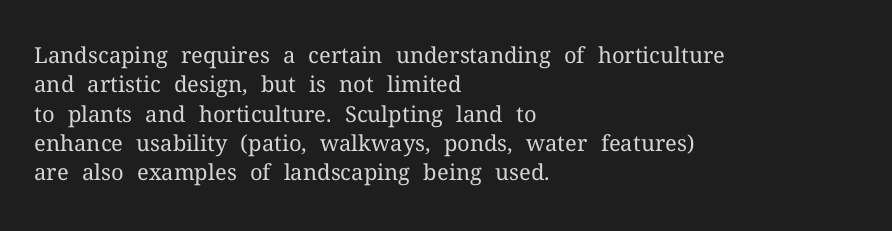
The image shows 22 px text type, upright; set left-aligned, normal line spacing (1.33x), normal letter spacing, not underlined.
